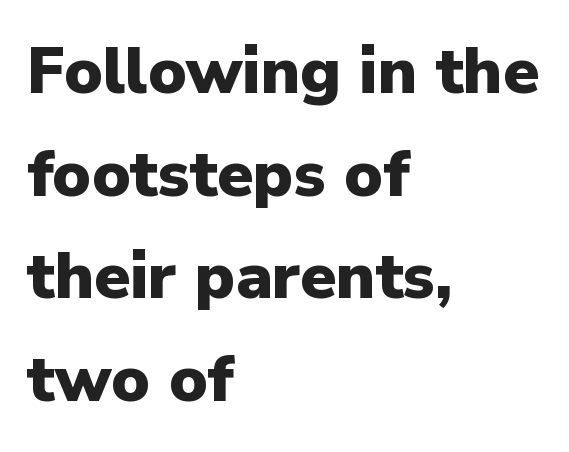
The image shows 65 px heavy sans-serif type, upright; set left-aligned, normal line spacing (1.58x), normal letter spacing, not underlined; low stroke contrast and a medium x-height.
